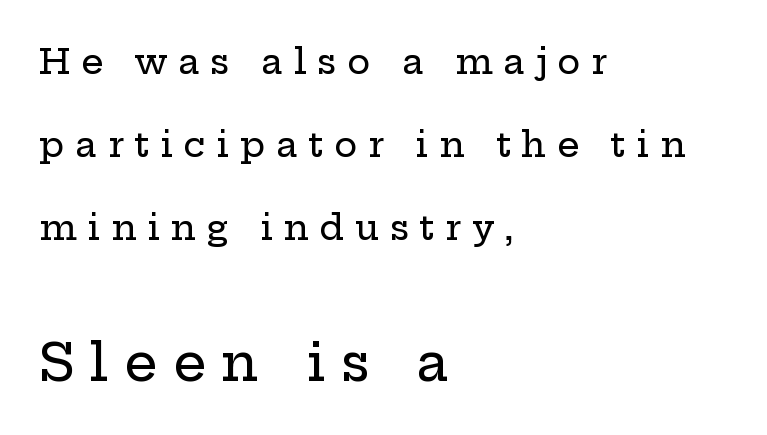
How are the letters spaced? Widely, with obvious added tracking. The text block is weighted toward the left margin, trailing off unevenly rightward. Do the characters align in a grid? No, the font is proportional. The space directly below the letters is spotless.
